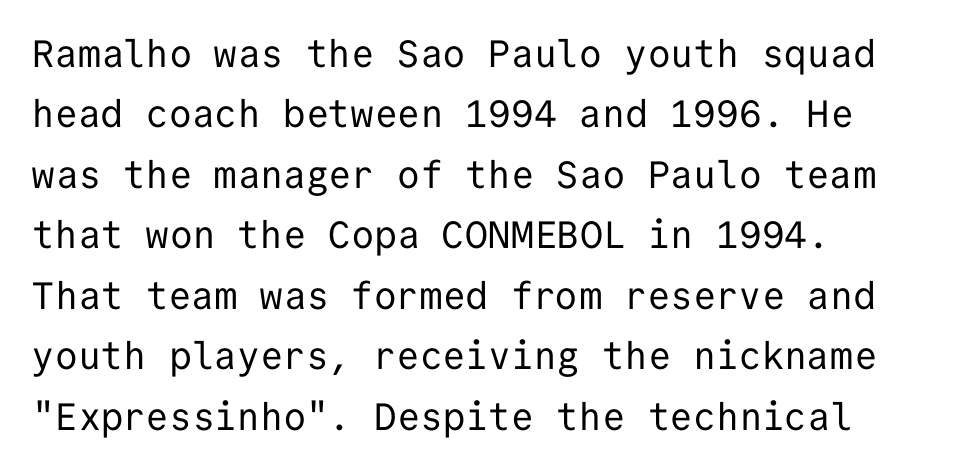
{"serif": "no", "italic": "no", "bold": "no", "weight": "regular", "width": "normal", "stroke_contrast": "low", "x_height": "medium", "monospaced": "yes", "underline": "no", "align": "left", "line_spacing": "normal", "line_spacing_ratio": 1.59, "letter_spacing": "normal", "letter_spacing_em": 0.0, "glyph_px": 38}
